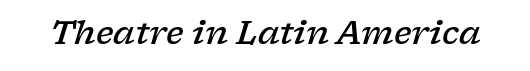
The image shows 32 px semibold, wide serif type, italic (leaning right); set normal letter spacing, not underlined; low stroke contrast and a medium x-height.
